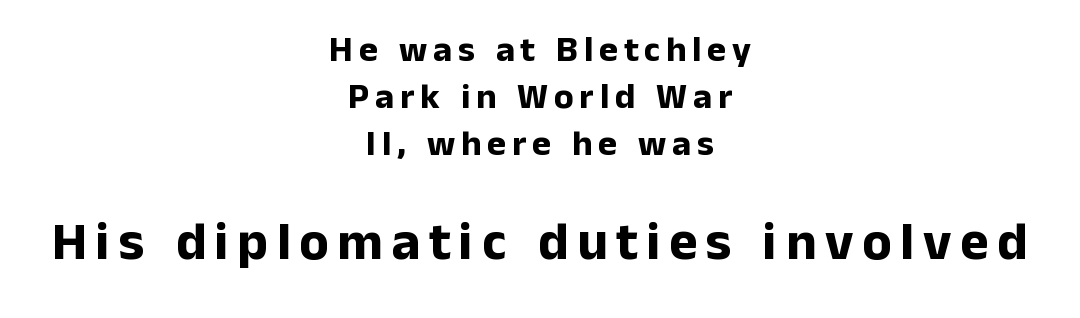
Q: Is the text bold? A: Yes.
Q: Is the text italic (slanted)? A: No, it is upright.
Q: Is the typeface a serif or a sans-serif typeface? A: Sans-serif.
Q: Is the text underlined? A: No.
Q: How is the paragraph aligned? A: Centered.
Q: Is the spacing between lines tight, normal or loose? A: Normal.
Q: Which block of text is set in a larger size, the first (top) or the second (bottom)? A: The second (bottom) one.
Q: Width (condensed, normal, or wide)? A: Normal.
Q: Stroke contrast? A: Low.
Q: x-height? A: Medium.
Q: Monospaced? A: No.
